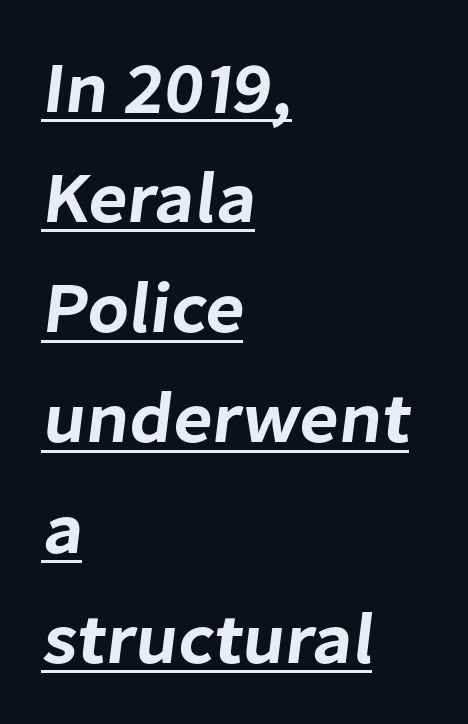
The image shows 72 px sans-serif type; set left-aligned, normal line spacing (1.53x), normal letter spacing, underlined; low stroke contrast and a medium x-height.
